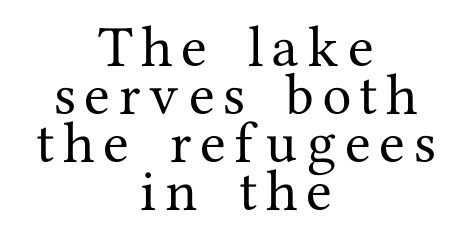
{"serif": "yes", "italic": "no", "width": "normal", "stroke_contrast": "medium", "x_height": "medium", "monospaced": "no", "underline": "no", "align": "center", "line_spacing": "tight", "line_spacing_ratio": 1.02, "glyph_px": 47}
